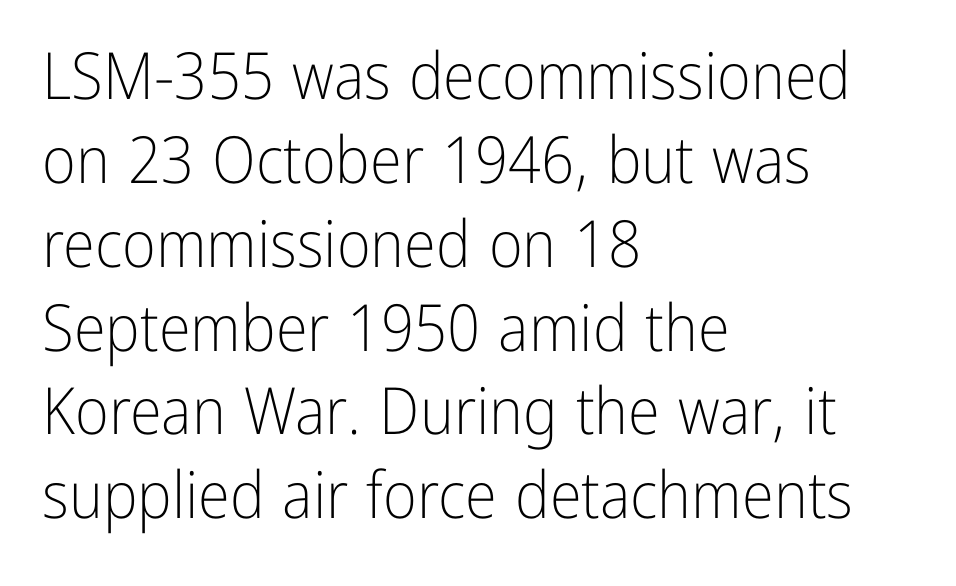
Character widths vary here, with narrow letters taking less room than wide ones. This sample uses an upright cut, with every glyph sitting square on the baseline. Which margin do the lines hug? The left one — the right edge is uneven. Classification — sans serif. Does extra space separate the letters? No, they use regular spacing.
